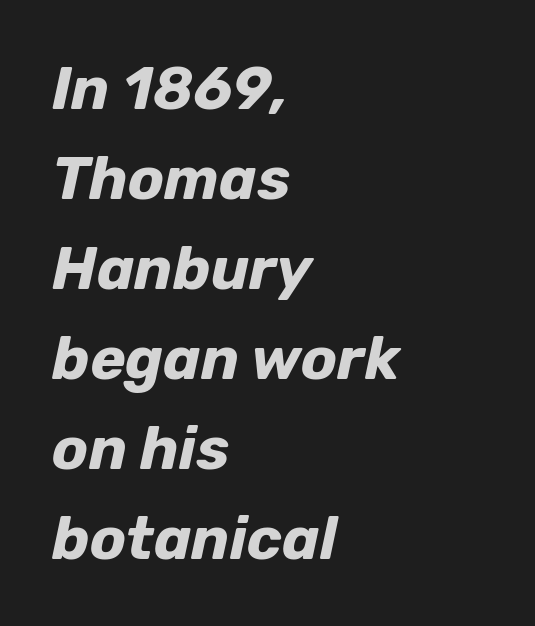
In terms of letterspacing, this is plain default setting. The face used here has the dense, thick strokes of a bold. The vertical gap from one line to the next is medium. The passage shown is typed in a proportional face where columns would drift. The axis of the letterforms is tilted away from vertical.
